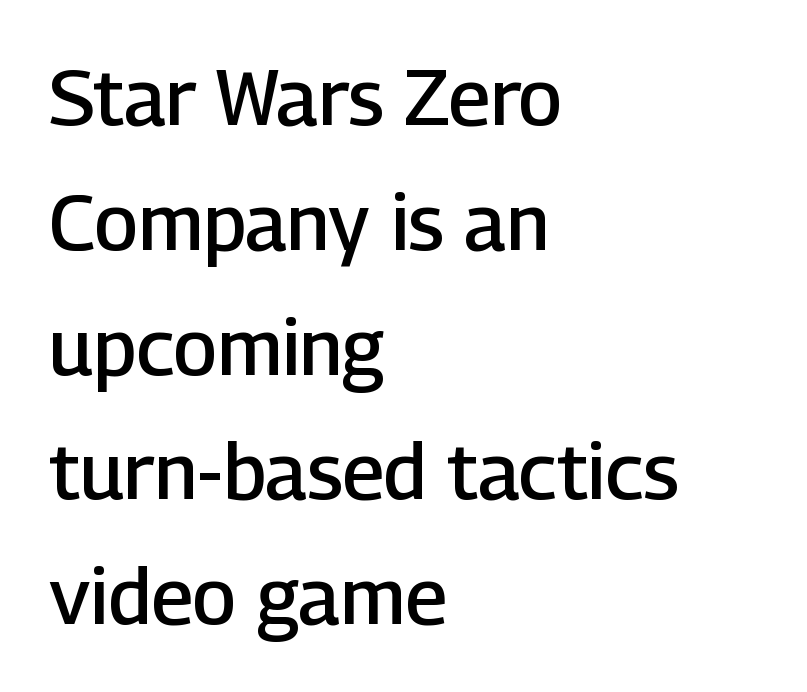
The image shows 78 px semibold sans-serif type, upright; set left-aligned, normal line spacing (1.6x), normal letter spacing, not underlined; low stroke contrast and a medium x-height.
